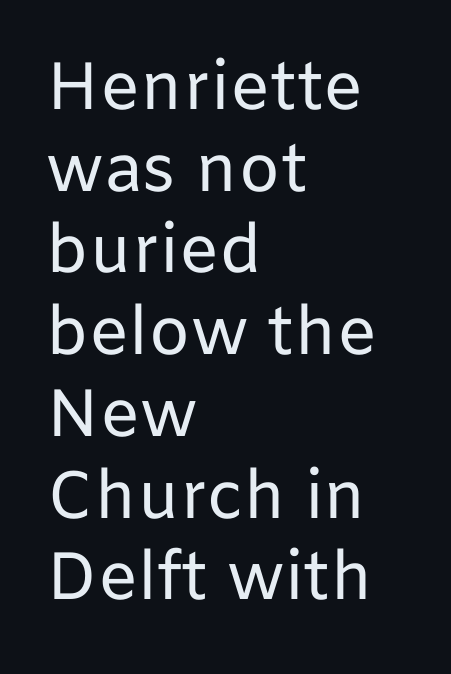
Q: Is the text bold? A: No.
Q: Is the text italic (slanted)? A: No, it is upright.
Q: Is the typeface a serif or a sans-serif typeface? A: Sans-serif.
Q: Is the text underlined? A: No.
Q: How is the paragraph aligned? A: Left-aligned.
Q: Is the spacing between letters normal or unusually wide? A: Normal.
Q: Width (condensed, normal, or wide)? A: Normal.
Q: Stroke contrast? A: Low.
Q: x-height? A: Medium.
Q: Monospaced? A: No.
